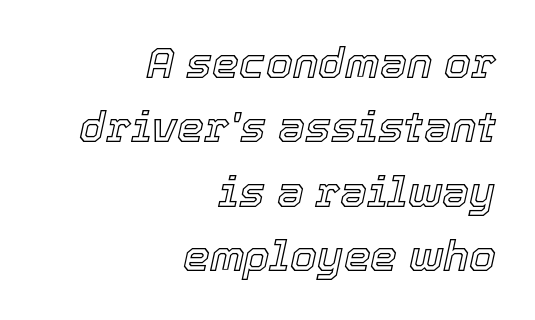
In terms of posture, this sample is oblique. Unmarked baselines from the first word to the last. Rows of type keep a routine distance in the vertical direction. This sample has the flowing, uneven cadence of proportional lettering. Tracking value appears to be zero — textbook default spacing. These lines stack with their right ends in a neat column.
